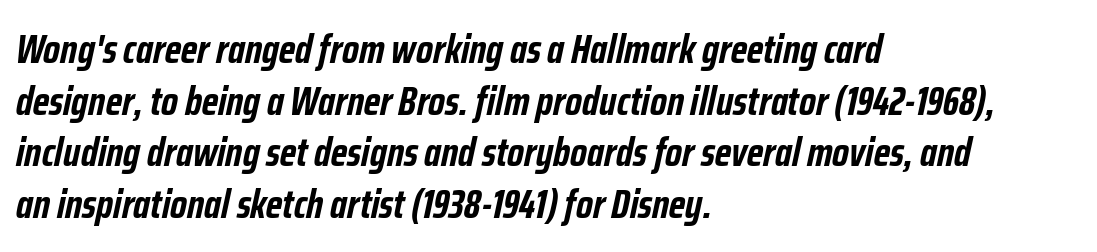
Q: Is the text bold? A: Yes.
Q: Is the text italic (slanted)? A: Yes, it leans right by about 12 degrees.
Q: Is the text underlined? A: No.
Q: How is the paragraph aligned? A: Left-aligned.
Q: Is the spacing between letters normal or unusually wide? A: Normal.
Q: Is the spacing between lines tight, normal or loose? A: Normal.
Q: Width (condensed, normal, or wide)? A: Condensed.
Q: Stroke contrast? A: Low.
Q: x-height? A: Medium.
Q: Monospaced? A: No.
